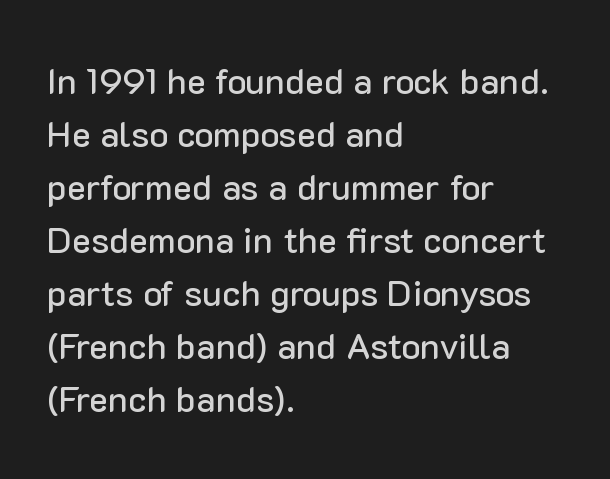
{"serif": "no", "italic": "no", "width": "normal", "stroke_contrast": "low", "x_height": "medium", "monospaced": "no", "underline": "no", "align": "left", "line_spacing": "normal", "line_spacing_ratio": 1.47, "letter_spacing": "normal", "letter_spacing_em": 0.0, "glyph_px": 36}
